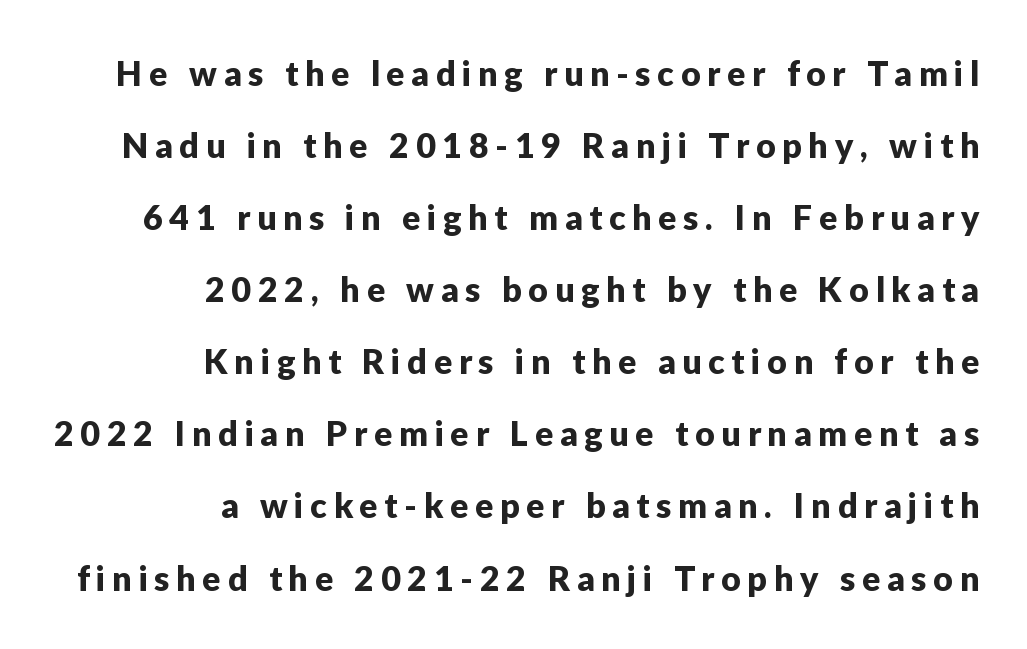
Q: Is the text italic (slanted)? A: No, it is upright.
Q: Is the typeface a serif or a sans-serif typeface? A: Sans-serif.
Q: Is the text underlined? A: No.
Q: How is the paragraph aligned? A: Right-aligned.
Q: Is the spacing between letters normal or unusually wide? A: Unusually wide.
Q: Is the spacing between lines tight, normal or loose? A: Loose.
Q: Width (condensed, normal, or wide)? A: Normal.
Q: Stroke contrast? A: Low.
Q: x-height? A: Medium.
Q: Monospaced? A: No.
